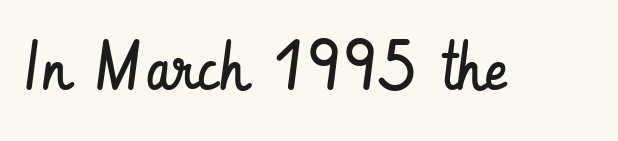
{"serif": "no", "italic": "no", "bold": "no", "weight": "regular", "width": "condensed", "stroke_contrast": "low", "x_height": "small", "monospaced": "no", "underline": "no", "letter_spacing": "normal", "letter_spacing_em": 0.0, "glyph_px": 68}
